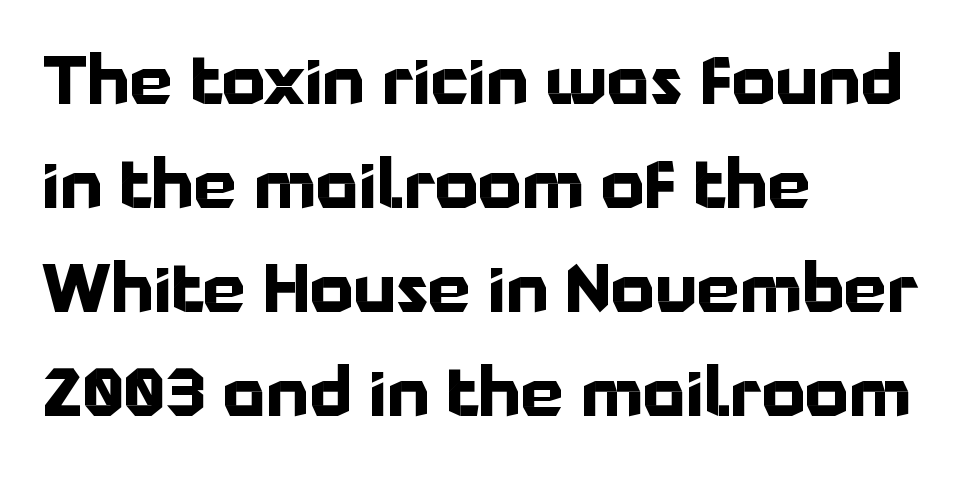
Q: Is the text bold? A: Yes.
Q: Is the text italic (slanted)? A: No, it is upright.
Q: Is the typeface a serif or a sans-serif typeface? A: Sans-serif.
Q: Is the text underlined? A: No.
Q: How is the paragraph aligned? A: Left-aligned.
Q: Is the spacing between letters normal or unusually wide? A: Normal.
Q: Is the spacing between lines tight, normal or loose? A: Normal.
Q: Width (condensed, normal, or wide)? A: Normal.
Q: Stroke contrast? A: Low.
Q: x-height? A: Medium.
Q: Monospaced? A: No.
